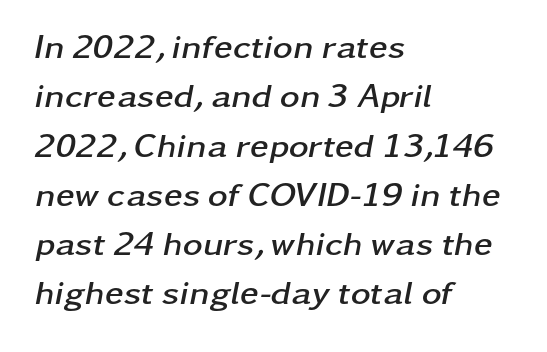
Character widths vary here, with narrow letters taking less room than wide ones. Characters are canted at an angle relative to the baseline's perpendicular. Underlining? Definitely not there. The lines sit at an ordinary, default distance from one another.
